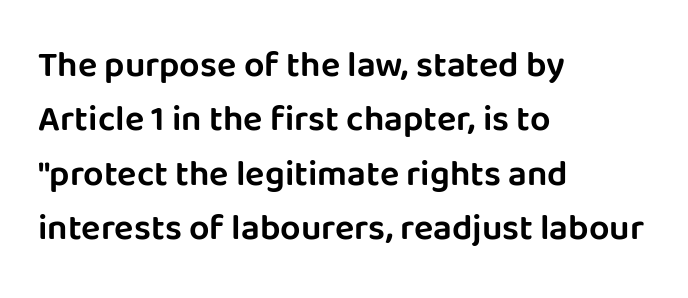
Quick note: not italic, upright. Vertical spacing — default. The ragged edge is on the right, which tells us the setting is flush left. The characters display no serif detailing; their extremities are plain. The baseline area is clear.
